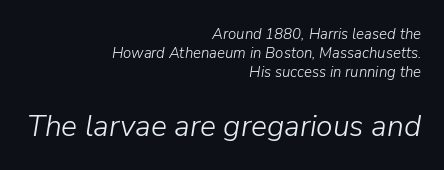
The image shows 30 px light type, italic (leaning right); set right-aligned, normal line spacing (1.28x), normal letter spacing, not underlined; the second (bottom) block is 2.0x larger; low stroke contrast and a medium x-height.
